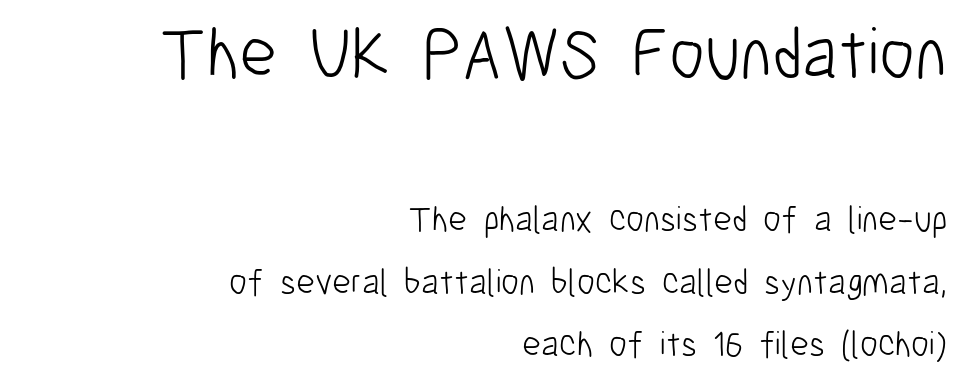
{"serif": "no", "italic": "no", "bold": "no", "weight": "light", "width": "condensed", "stroke_contrast": "low", "x_height": "medium", "monospaced": "no", "underline": "no", "align": "right", "line_spacing_ratio": 1.74, "letter_spacing": "normal", "letter_spacing_em": 0.0, "larger_block": "first", "size_ratio": 2.0, "glyph_px": 72}
